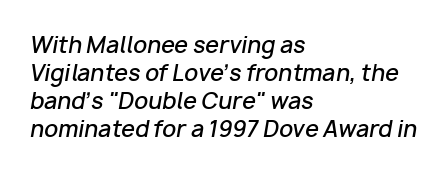
This rendering features lettering with no underline. Slant detected: the letters are inclined. The strokes are fattened partway — semibold, not bold. Horizontal bands of white between lines are of average thickness. The letterforms sit shoulder to shoulder at normal distance. Line starts are locked; line ends wander.
